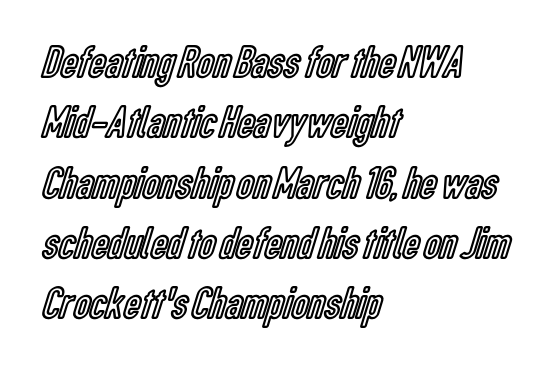
Q: Is the text italic (slanted)? A: Yes.
Q: Is the text underlined? A: No.
Q: How is the paragraph aligned? A: Left-aligned.
Q: Is the spacing between letters normal or unusually wide? A: Normal.
Q: Is the spacing between lines tight, normal or loose? A: Normal.
Q: Width (condensed, normal, or wide)? A: Condensed.
Q: x-height? A: Medium.
Q: Monospaced? A: No.
